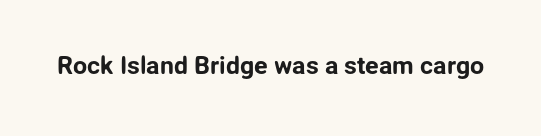
If you drew a line through each stem, it would be perfectly vertical. Characters follow at the spacing the type designer built in. The words here are not underlined.
